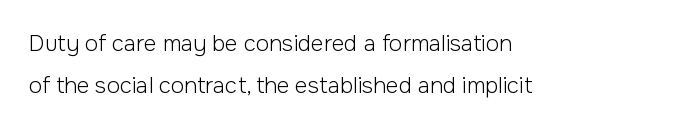
In CSS terms this would be text-align: left. Only glyphs here, with clear space below each row. The typesetting does not lean heavy: it is not bold. Each word holds together tightly as a unit, with standard inter-letter gaps. Ascenders rise straight up at ninety degrees.
